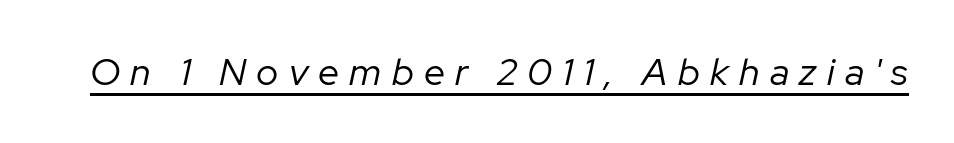
Q: Is the text bold? A: No.
Q: Is the text italic (slanted)? A: Yes, it leans right by about 12 degrees.
Q: Is the text underlined? A: Yes.
Q: Is the spacing between letters normal or unusually wide? A: Unusually wide.
Q: Width (condensed, normal, or wide)? A: Normal.
Q: Stroke contrast? A: Low.
Q: x-height? A: Medium.
Q: Monospaced? A: No.
